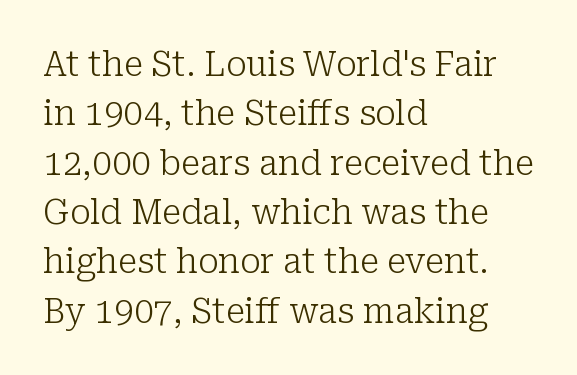
{"serif": "yes", "italic": "no", "bold": "no", "weight": "light", "width": "normal", "stroke_contrast": "low", "x_height": "medium", "monospaced": "no", "underline": "no", "align": "left", "line_spacing": "normal", "line_spacing_ratio": 1.41, "letter_spacing": "normal", "letter_spacing_em": 0.0, "glyph_px": 35}
